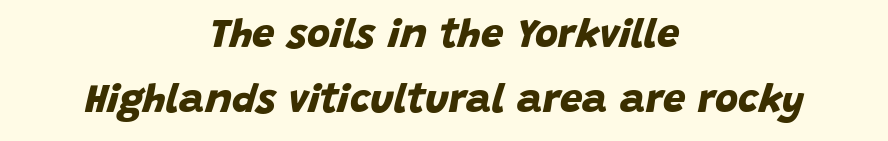
{"serif": "no", "bold": "yes", "weight": "bold", "width": "normal", "stroke_contrast": "low", "x_height": "large", "monospaced": "no", "underline": "no", "align": "center", "line_spacing": "normal", "line_spacing_ratio": 1.63, "letter_spacing": "normal", "letter_spacing_em": 0.0, "glyph_px": 40}
